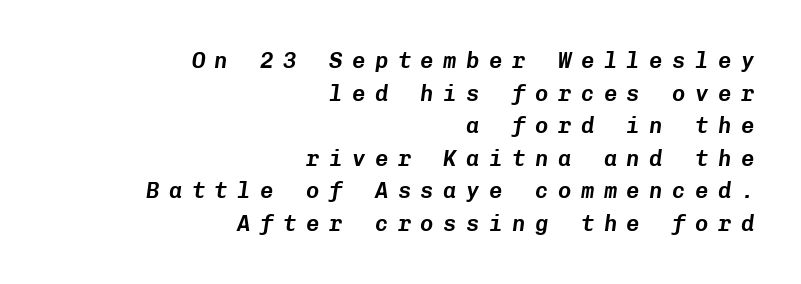
{"italic": "yes", "lean": "right", "slant_degrees": 8, "underline": "no", "align": "right", "line_spacing": "normal", "line_spacing_ratio": 1.48, "letter_spacing": "wide", "letter_spacing_em": 0.44, "glyph_px": 22}
